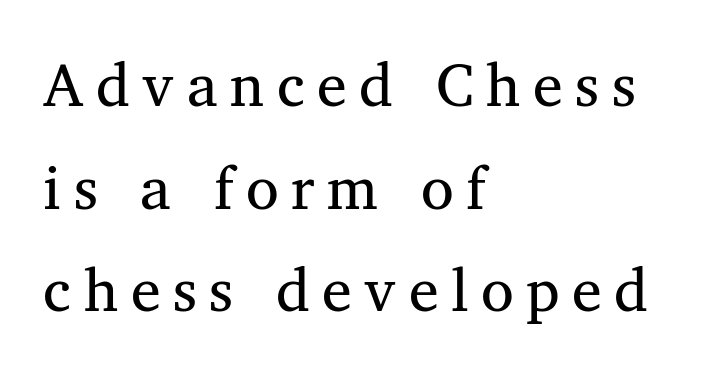
{"serif": "yes", "italic": "no", "bold": "no", "weight": "regular", "width": "normal", "stroke_contrast": "medium", "x_height": "medium", "monospaced": "no", "underline": "no", "align": "left", "line_spacing_ratio": 1.71, "letter_spacing": "wide", "letter_spacing_em": 0.21, "glyph_px": 60}
